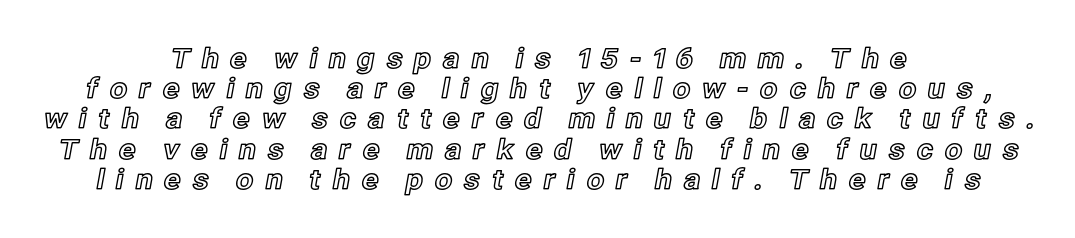
The image shows 28 px text type; set centered, tight line spacing (1.08x), unusually wide letter spacing (+0.38 em), not underlined; a medium x-height.
